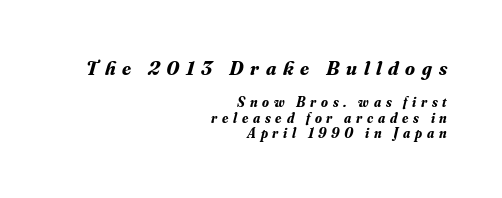
{"italic": "yes", "lean": "right", "slant_degrees": 16, "bold": "yes", "underline": "no", "align": "right", "line_spacing": "tight", "line_spacing_ratio": 1.11, "letter_spacing": "wide", "letter_spacing_em": 0.34, "larger_block": "first", "size_ratio": 1.43, "glyph_px": 20}
